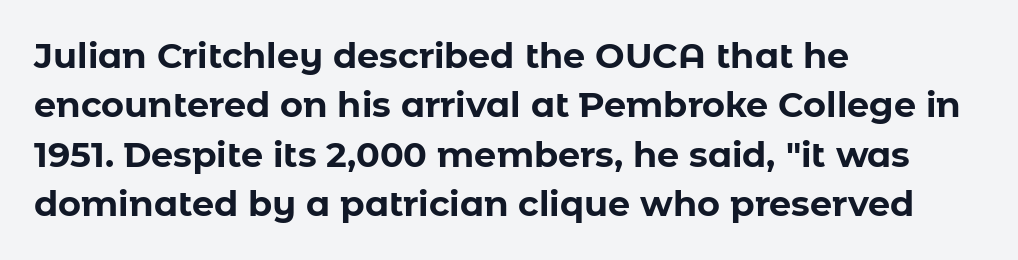
{"serif": "no", "italic": "no", "bold": "yes", "weight": "bold", "width": "normal", "stroke_contrast": "low", "x_height": "medium", "monospaced": "no", "underline": "no", "align": "left", "line_spacing": "normal", "line_spacing_ratio": 1.41, "letter_spacing": "normal", "letter_spacing_em": 0.0, "glyph_px": 35}
